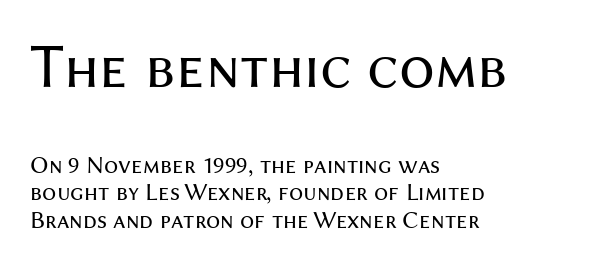
Q: Is the text bold? A: No.
Q: Is the text italic (slanted)? A: No, it is upright.
Q: Is the typeface a serif or a sans-serif typeface? A: Sans-serif.
Q: Is the text underlined? A: No.
Q: How is the paragraph aligned? A: Left-aligned.
Q: Is the spacing between letters normal or unusually wide? A: Normal.
Q: Is the spacing between lines tight, normal or loose? A: Tight.
Q: Which block of text is set in a larger size, the first (top) or the second (bottom)? A: The first (top) one.
Q: Width (condensed, normal, or wide)? A: Normal.
Q: Stroke contrast? A: Medium.
Q: x-height? A: Medium.
Q: Monospaced? A: No.
